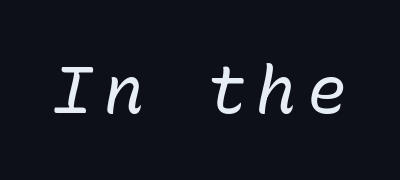
The image shows 66 px regular-weight type, italic (leaning right), monospaced; set not underlined; low stroke contrast and a medium x-height.
